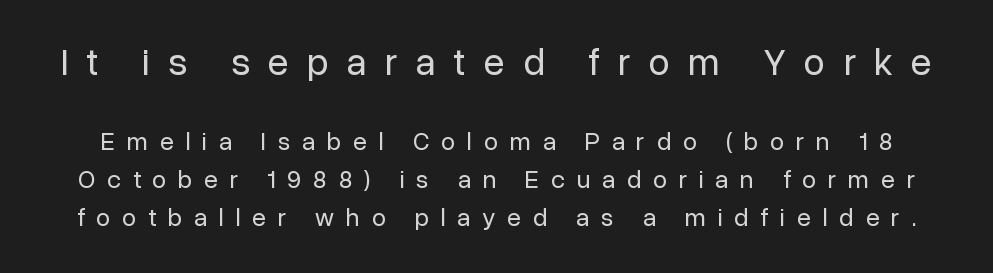
The image shows 38 px regular-weight sans-serif type, upright; set normal line spacing (1.52x), unusually wide letter spacing (+0.48 em), not underlined; the first (top) block is 1.52x larger; low stroke contrast and a medium x-height.
